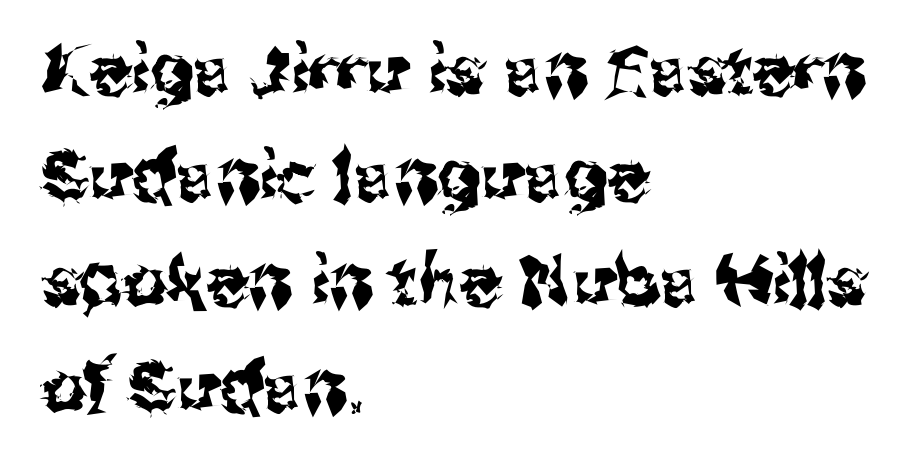
Q: Is the text italic (slanted)? A: No, it is upright.
Q: Is the typeface a serif or a sans-serif typeface? A: Sans-serif.
Q: Is the text underlined? A: No.
Q: How is the paragraph aligned? A: Left-aligned.
Q: Is the spacing between letters normal or unusually wide? A: Normal.
Q: Is the spacing between lines tight, normal or loose? A: Normal.
Q: Width (condensed, normal, or wide)? A: Normal.
Q: Stroke contrast? A: Medium.
Q: x-height? A: Medium.
Q: Monospaced? A: No.
